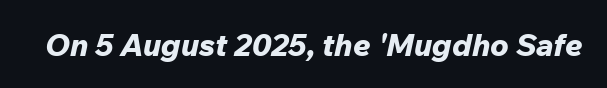
The image shows 31 px bold type, italic (leaning right); set normal letter spacing, not underlined; low stroke contrast and a medium x-height.
